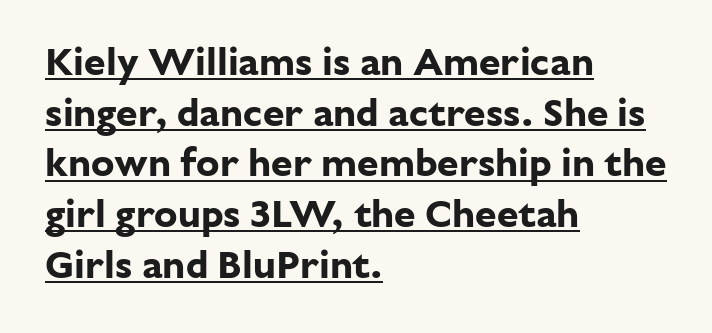
Posture: upright roman. Horizontal bands of white between lines are of average thickness. This sample has the flowing, uneven cadence of proportional lettering. Regarding serifs, this sample does without them. Underlining? Definitely there.
